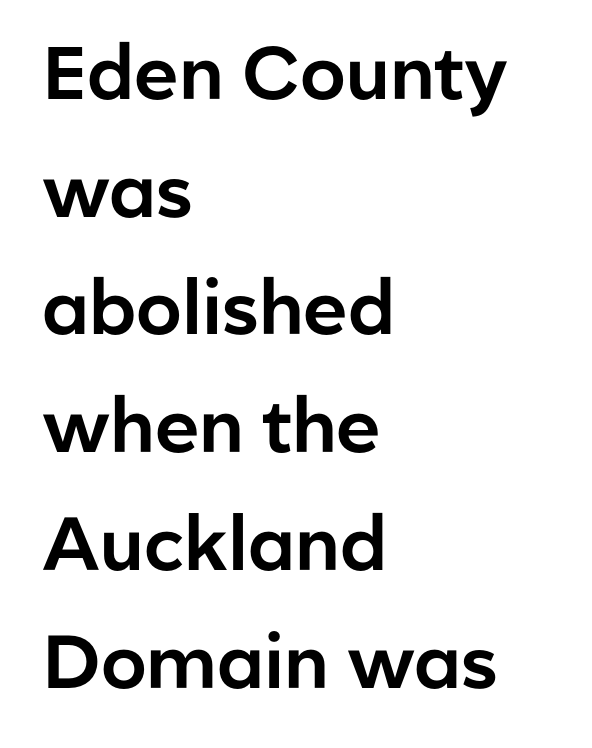
The image shows 75 px sans-serif type, upright; set left-aligned, normal line spacing (1.57x), normal letter spacing, not underlined; low stroke contrast and a medium x-height.
